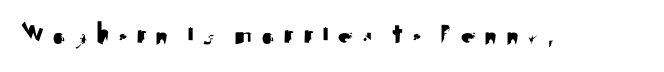
The image shows 31 px sans-serif type, upright; set unusually wide letter spacing (+0.25 em), not underlined; medium stroke contrast and a small x-height.
